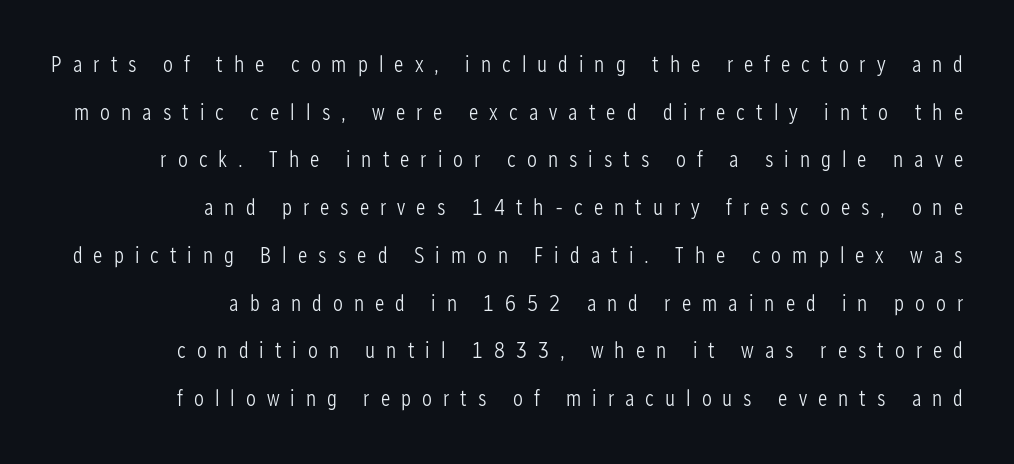
The image shows 22 px text type, upright; set right-aligned, loose line spacing (2.17x), unusually wide letter spacing (+0.5 em), not underlined.
